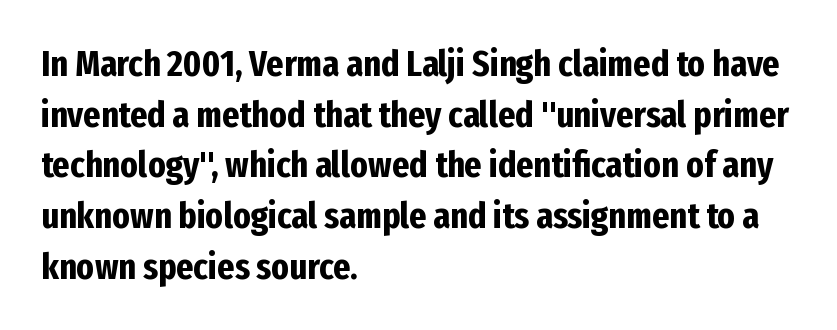
{"serif": "no", "italic": "no", "bold": "yes", "weight": "bold", "width": "condensed", "stroke_contrast": "low", "x_height": "medium", "monospaced": "no", "underline": "no", "align": "left", "line_spacing": "normal", "line_spacing_ratio": 1.37, "letter_spacing": "normal", "letter_spacing_em": 0.0, "glyph_px": 37}
